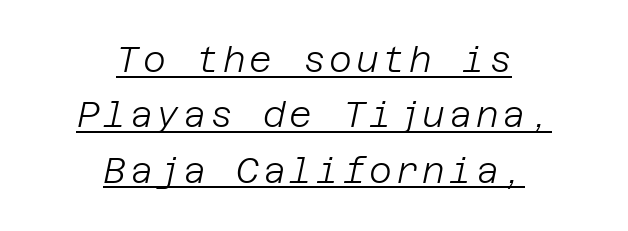
The letters are slanted; this is an italic face. The setting favours the middle, as headings and verse often do. The specimen includes a rule beneath the text block's lines. The letters look calm and open, with moderate or lighter stems.
